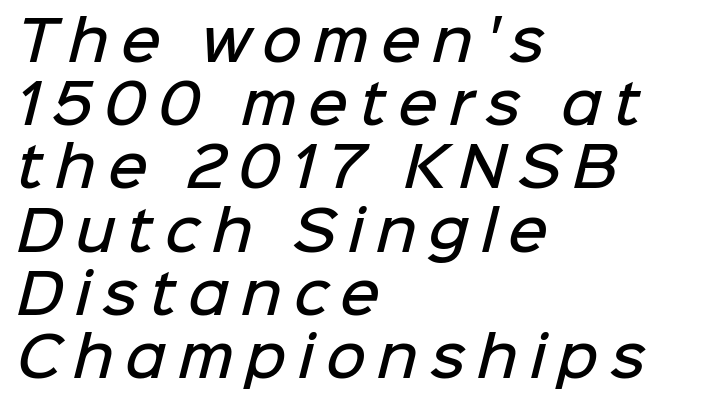
{"serif": "no", "bold": "semi", "weight": "semibold", "width": "normal", "stroke_contrast": "low", "x_height": "medium", "monospaced": "no", "underline": "no", "align": "left", "line_spacing": "tight", "line_spacing_ratio": 1.15, "letter_spacing": "wide", "letter_spacing_em": 0.21, "glyph_px": 55}
